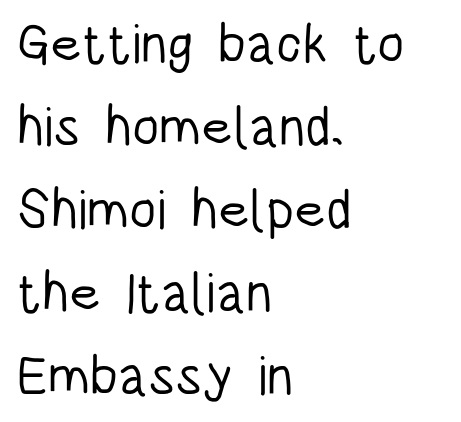
The image shows 55 px light, condensed sans-serif type, upright; set left-aligned, normal line spacing (1.51x), normal letter spacing, not underlined; low stroke contrast and a large x-height.
